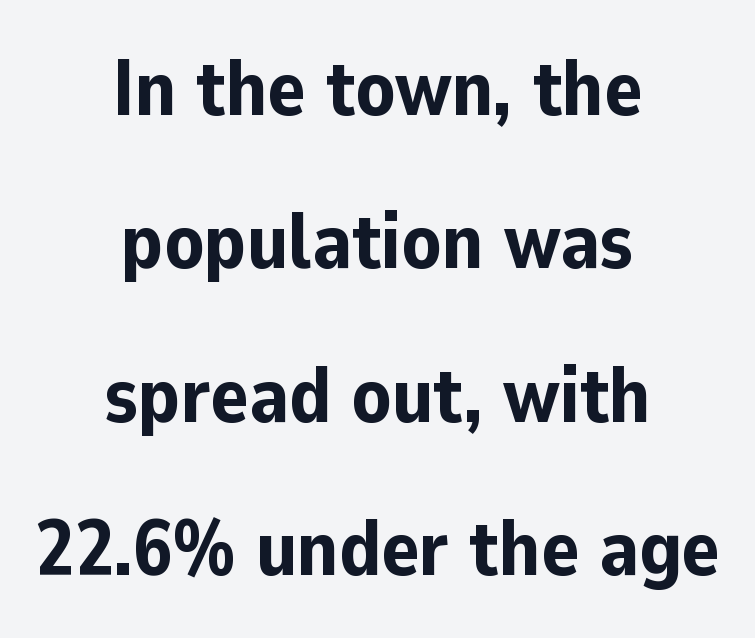
Q: Is the text bold? A: Yes.
Q: Is the text italic (slanted)? A: No, it is upright.
Q: Is the typeface a serif or a sans-serif typeface? A: Sans-serif.
Q: Is the text underlined? A: No.
Q: How is the paragraph aligned? A: Centered.
Q: Is the spacing between letters normal or unusually wide? A: Normal.
Q: Is the spacing between lines tight, normal or loose? A: Loose.
Q: Width (condensed, normal, or wide)? A: Normal.
Q: Stroke contrast? A: Low.
Q: x-height? A: Medium.
Q: Monospaced? A: No.
